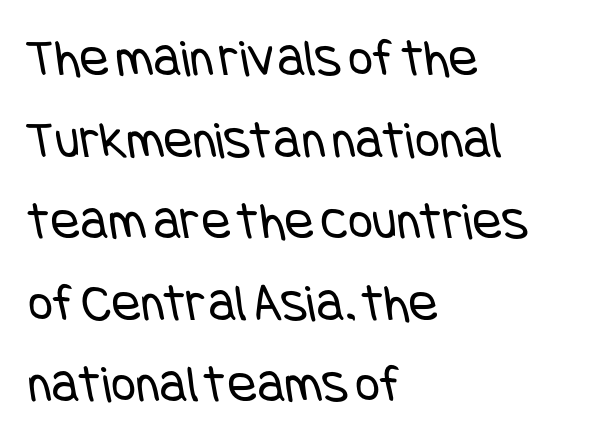
Q: Is the text bold? A: No.
Q: Is the typeface a serif or a sans-serif typeface? A: Sans-serif.
Q: Is the text underlined? A: No.
Q: How is the paragraph aligned? A: Left-aligned.
Q: Is the spacing between letters normal or unusually wide? A: Normal.
Q: Is the spacing between lines tight, normal or loose? A: Normal.
Q: Width (condensed, normal, or wide)? A: Condensed.
Q: Stroke contrast? A: Low.
Q: x-height? A: Large.
